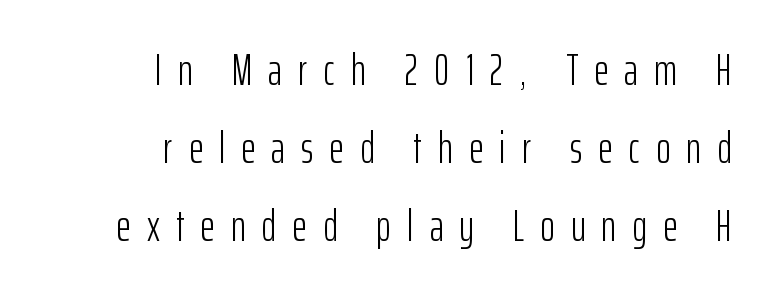
Descenders hang freely into open space. The characters display no serif detailing; their extremities are plain. Weight: not bold — regular or lighter. The horizontal fit of the characters is loose and conspicuously gappy. Characters remain perfectly vertical along every line.
